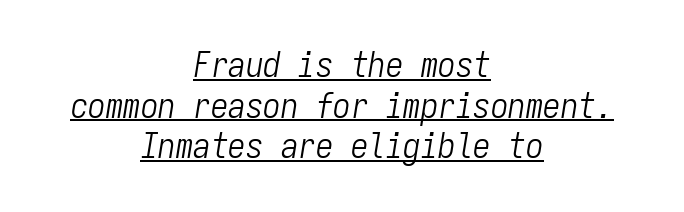
This reads as an unemphasized weight, regular at the heaviest. The passage shown is underscored from start to finish. Designer's note — italics engaged. Where is the straight margin? There isn't one; the lines are centered. Fixed-width glyphs throughout — classic coding-font behaviour.
